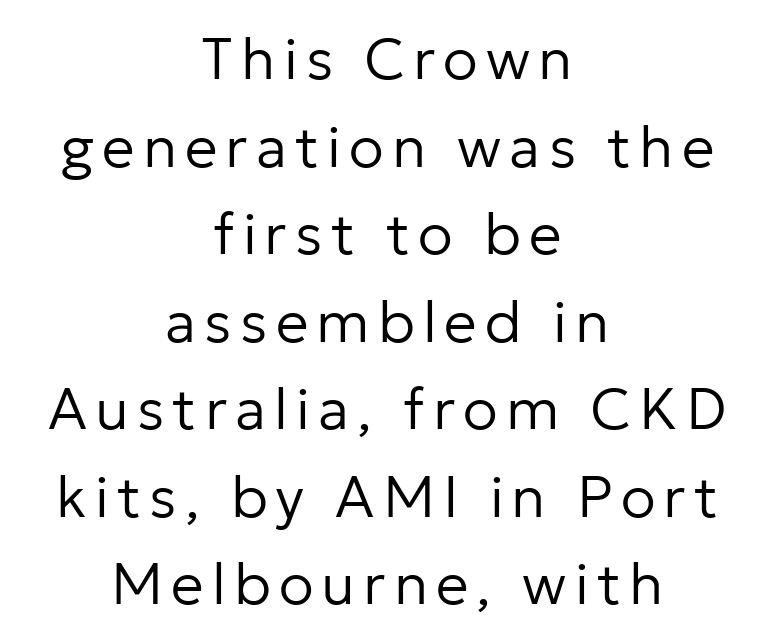
The image shows 58 px regular-weight sans-serif type, upright; set centered, normal line spacing (1.51x), not underlined; low stroke contrast and a medium x-height.
